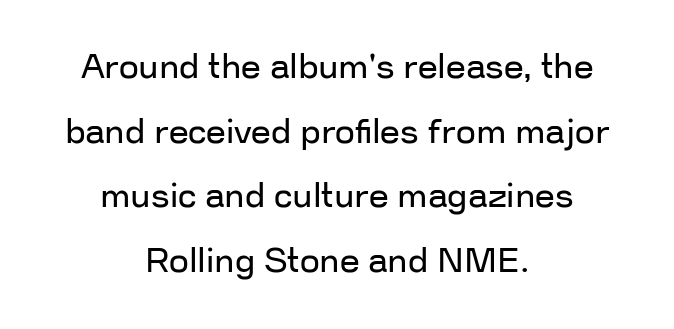
The axis of the letterforms is exactly vertical. Students, note that the glyphs here touch the page at normal intervals. Are there feet on the stems? There aren't — it's a sans. Do the characters align in a grid? No, the font is proportional.
